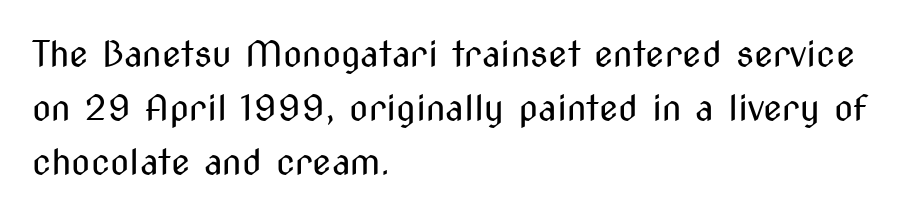
The image shows 35 px regular-weight, condensed sans-serif type, upright; set left-aligned, normal line spacing (1.55x), normal letter spacing, not underlined; medium stroke contrast and a medium x-height.
